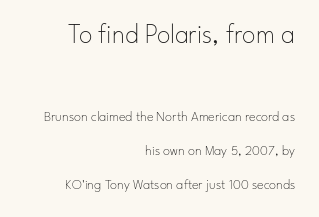
Q: Is the text bold? A: No.
Q: Is the text italic (slanted)? A: No, it is upright.
Q: Is the text underlined? A: No.
Q: How is the paragraph aligned? A: Right-aligned.
Q: Is the spacing between letters normal or unusually wide? A: Normal.
Q: Is the spacing between lines tight, normal or loose? A: Loose.
Q: Which block of text is set in a larger size, the first (top) or the second (bottom)? A: The first (top) one.
